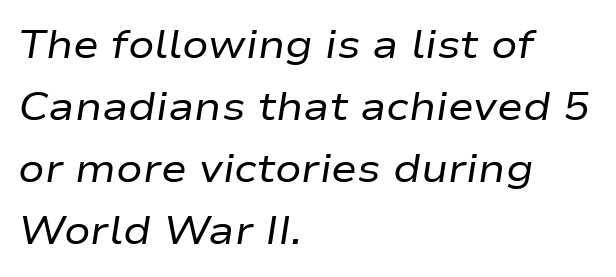
The specimen reads as italic at a glance. Each new line begins a customary step beneath the previous one. Compared with typical body copy, the letter spacing here is the same. Here the designer chose a conventional face with non-uniform glyph widths. Glance below the letters and you will spot only blank space.
